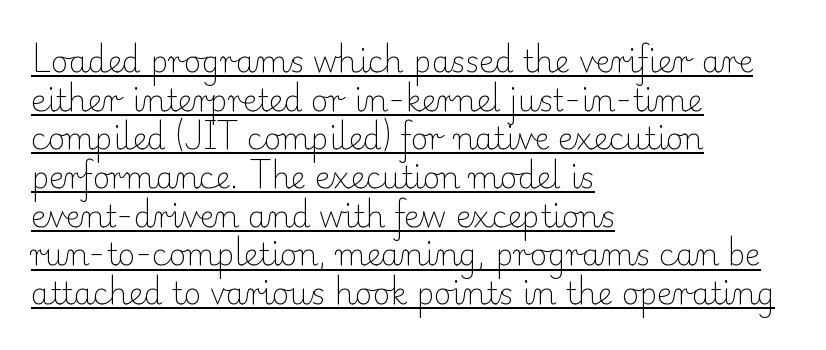
{"serif": "yes", "italic": "no", "bold": "no", "weight": "light", "width": "normal", "stroke_contrast": "low", "x_height": "small", "monospaced": "no", "underline": "yes", "align": "left", "line_spacing": "normal", "line_spacing_ratio": 1.29, "letter_spacing": "normal", "letter_spacing_em": 0.0, "glyph_px": 30}
